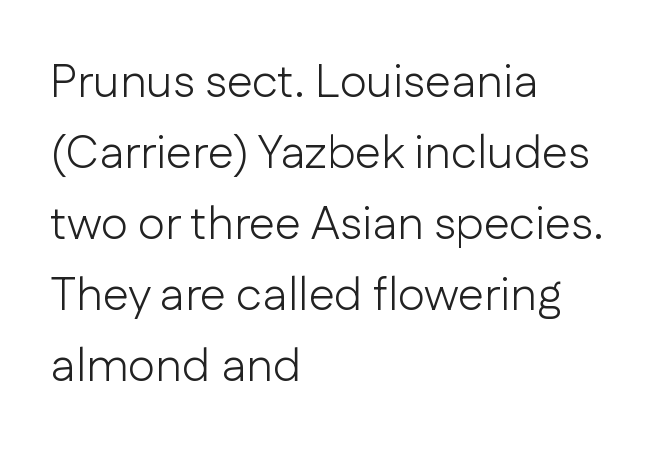
The image shows 47 px light sans-serif type, upright; set left-aligned, normal line spacing (1.51x), normal letter spacing, not underlined; low stroke contrast and a medium x-height.
